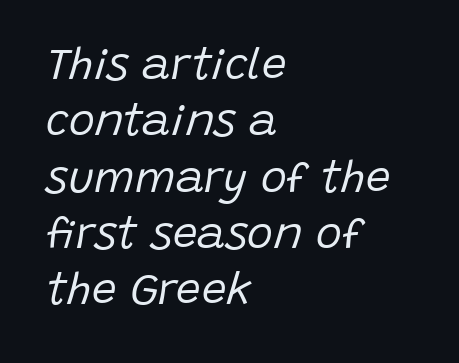
Q: Is the text bold? A: No.
Q: Is the text italic (slanted)? A: Yes, it leans right by about 15 degrees.
Q: Is the text underlined? A: No.
Q: How is the paragraph aligned? A: Left-aligned.
Q: Is the spacing between letters normal or unusually wide? A: Normal.
Q: Is the spacing between lines tight, normal or loose? A: Normal.
Q: Width (condensed, normal, or wide)? A: Normal.
Q: Stroke contrast? A: Low.
Q: x-height? A: Large.
Q: Monospaced? A: No.
